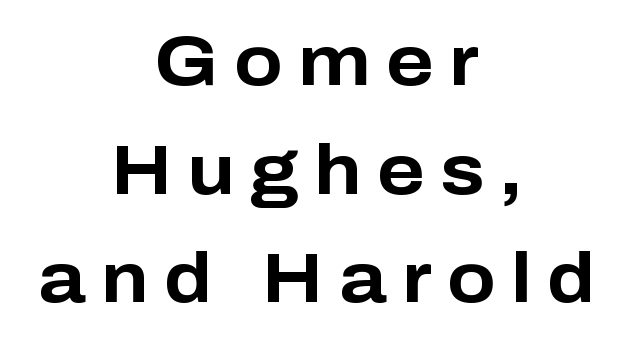
Do the characters align in a grid? No, the font is proportional. The lettering holds an erect, upright posture throughout. What stands out about the letter spacing? Its width — letters are far apart. Layout note: lines centered.
